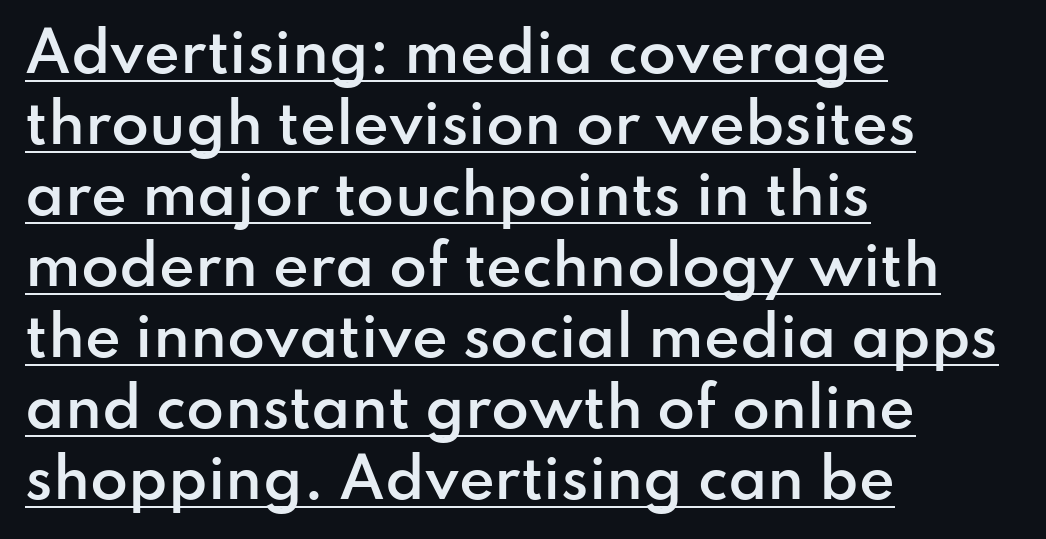
{"serif": "no", "italic": "no", "bold": "semi", "weight": "semibold", "width": "normal", "stroke_contrast": "low", "x_height": "small", "monospaced": "no", "underline": "yes", "align": "left", "line_spacing": "normal", "line_spacing_ratio": 1.29, "letter_spacing": "normal", "letter_spacing_em": 0.0, "glyph_px": 55}
